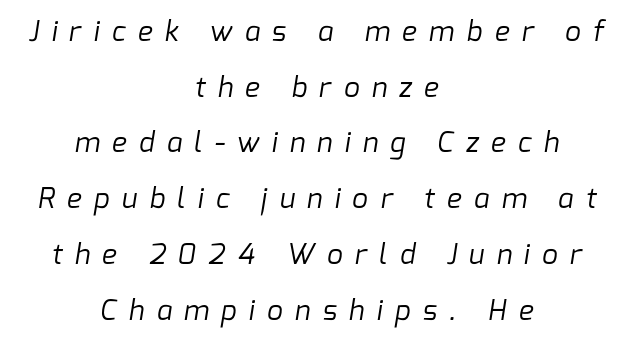
The image shows 28 px regular-weight sans-serif type; set centered, loose line spacing (1.99x), unusually wide letter spacing (+0.44 em), not underlined; low stroke contrast and a medium x-height.
